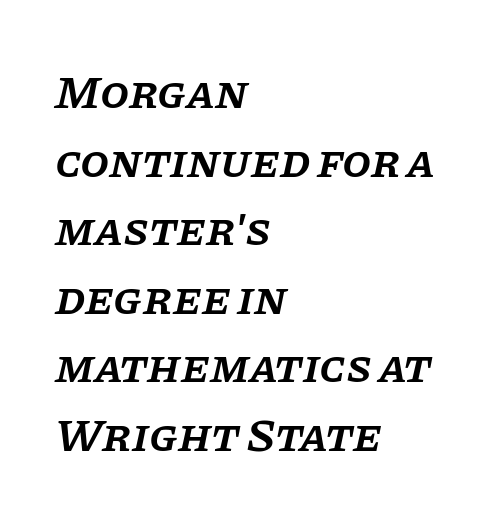
A student would call this left alignment; a typographer would say flush left, rag right. These lines were composed using italics. The rows are spaced the way most documents space them. A typesetter would call this proportional, since set widths differ per character. How are the letters spaced? Ordinarily, with no added tracking.
